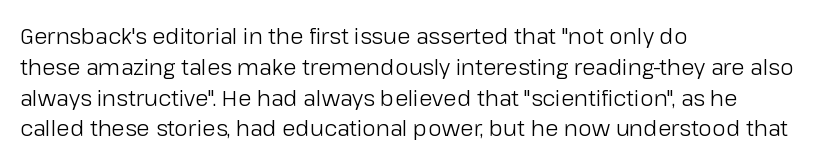
Summary of vertical rhythm: regular, with standard interline spacing. Short note: letters normally spaced. The font's upright variant was chosen for this text. Casual observation: everything's shoved over to the left.
